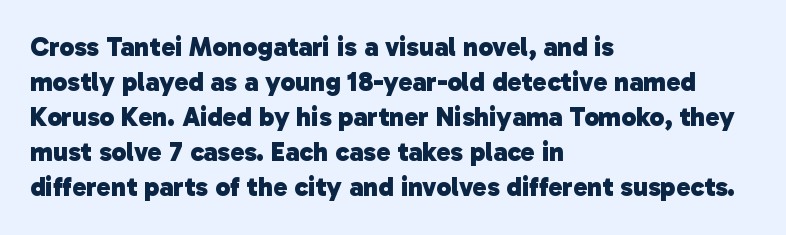
{"bold": "yes", "underline": "no", "align": "left", "line_spacing": "normal", "line_spacing_ratio": 1.3, "letter_spacing": "normal", "letter_spacing_em": 0.0, "glyph_px": 27}
